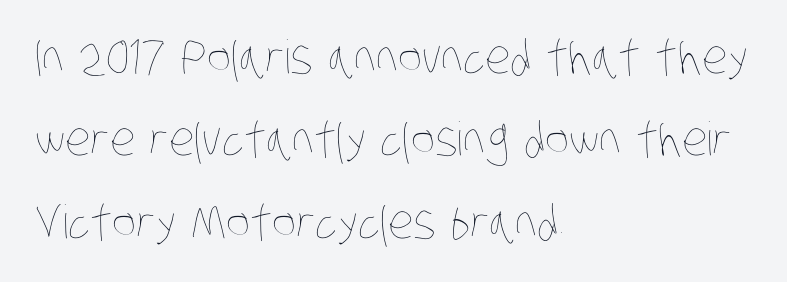
Q: Is the text bold? A: No.
Q: Is the text underlined? A: No.
Q: How is the paragraph aligned? A: Left-aligned.
Q: Is the spacing between letters normal or unusually wide? A: Normal.
Q: Width (condensed, normal, or wide)? A: Condensed.
Q: Stroke contrast? A: Low.
Q: x-height? A: Large.
Q: Monospaced? A: No.
